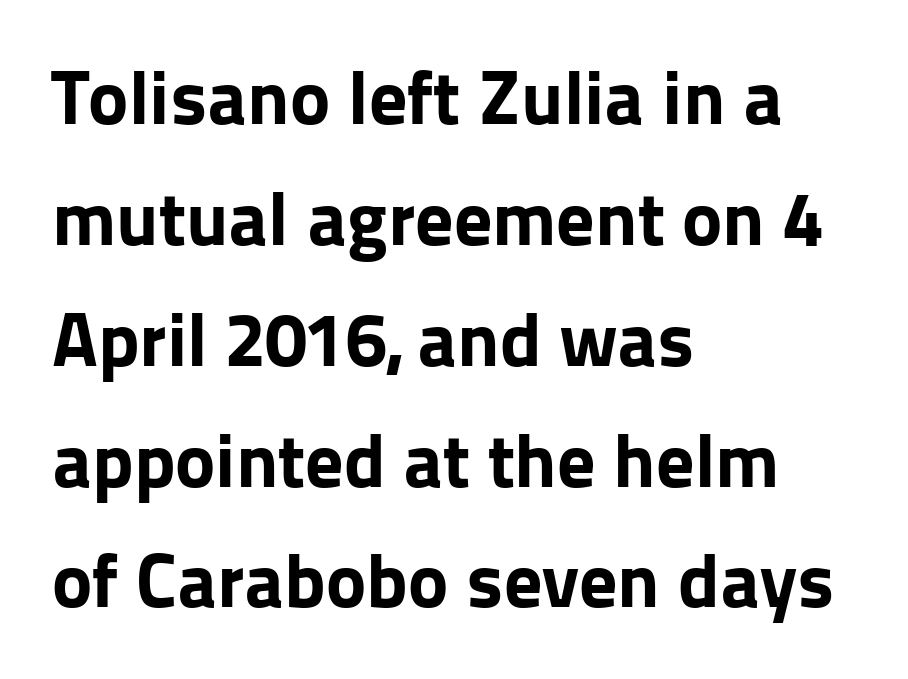
Q: Is the text bold? A: Yes.
Q: Is the text italic (slanted)? A: No, it is upright.
Q: Is the typeface a serif or a sans-serif typeface? A: Sans-serif.
Q: Is the text underlined? A: No.
Q: How is the paragraph aligned? A: Left-aligned.
Q: Is the spacing between letters normal or unusually wide? A: Normal.
Q: Is the spacing between lines tight, normal or loose? A: Normal.
Q: Width (condensed, normal, or wide)? A: Normal.
Q: Stroke contrast? A: Low.
Q: x-height? A: Medium.
Q: Monospaced? A: No.
